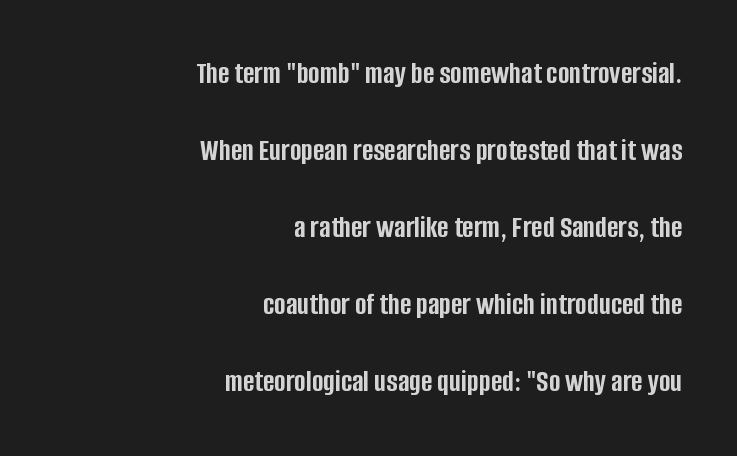
Typesetter's note: full bold, strokes at maximum text heaviness. The rendering uses natural spacing where letterforms have individual widths. Widely set lines give the paragraph a tall, airy silhouette. The passage shown has conventional tracking throughout.
